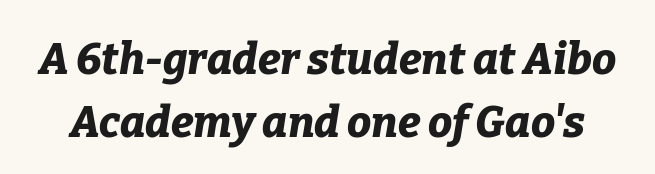
Q: Is the text bold? A: Yes.
Q: Is the text italic (slanted)? A: Yes, it leans right by about 9 degrees.
Q: Is the text underlined? A: No.
Q: Is the spacing between letters normal or unusually wide? A: Normal.
Q: Is the spacing between lines tight, normal or loose? A: Normal.
Q: Width (condensed, normal, or wide)? A: Normal.
Q: Stroke contrast? A: Low.
Q: x-height? A: Medium.
Q: Monospaced? A: No.
